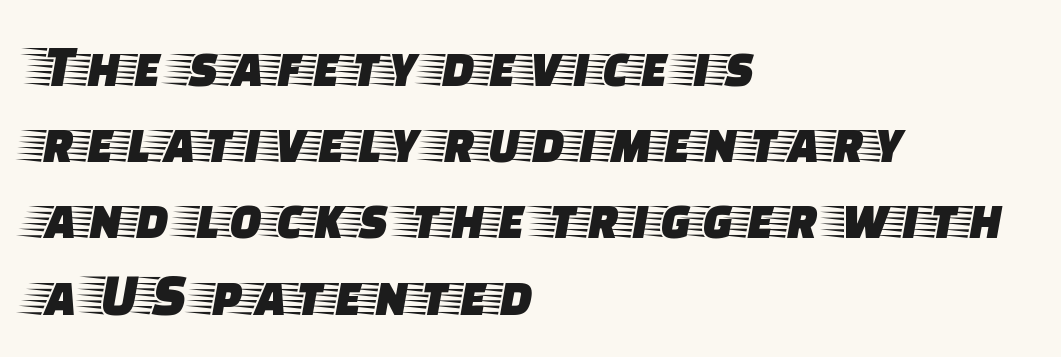
What stands out about the letter spacing? Nothing — it is the standard amount. The rendering anchors every line to the left-hand side. The block of text has a typical density, with ordinary space between rows. Note the varied advance widths — an 'i' is clearly narrower than an 'm'. Type without underlining.
